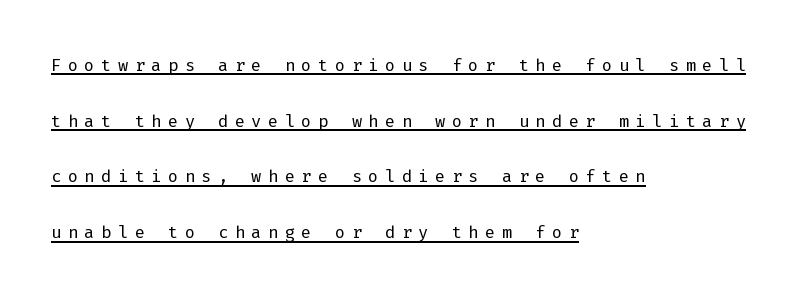
The image shows 24 px text type, upright; set left-aligned, loose line spacing (2.32x), unusually wide letter spacing (+0.27 em), underlined.
